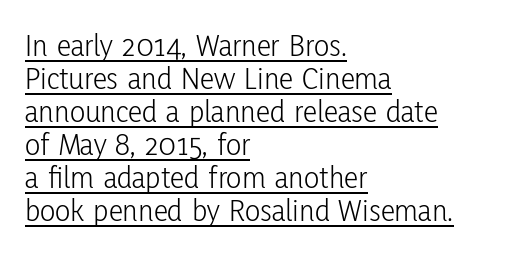
Short note: letters normally spaced. In designer terms, the underline attribute is active on this setting. The typesetting does not lean heavy: it is not bold. Spacing verdict: proportional, widths tailored to each character. Interline gaps are noticeably narrow in this sample.
